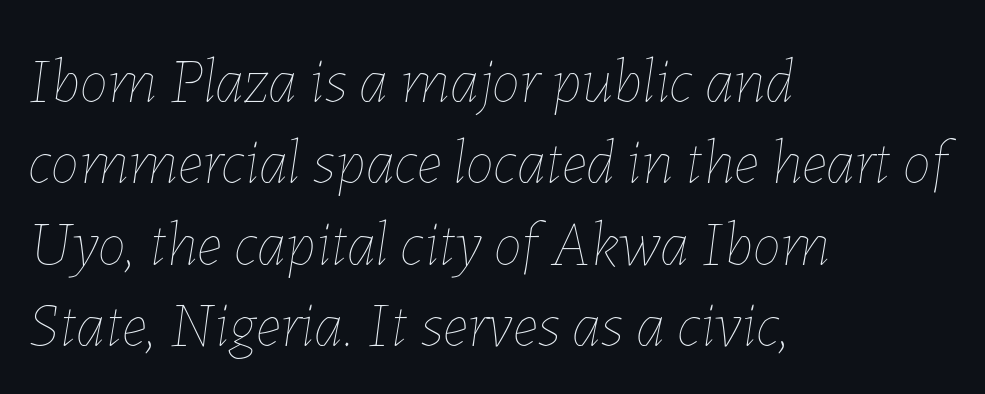
{"italic": "yes", "lean": "right", "slant_degrees": 7, "bold": "no", "weight": "thin", "width": "normal", "stroke_contrast": "low", "x_height": "medium", "monospaced": "no", "underline": "no", "align": "left", "line_spacing": "normal", "line_spacing_ratio": 1.27, "letter_spacing": "normal", "letter_spacing_em": 0.0, "glyph_px": 64}
